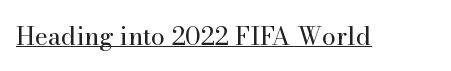
The image shows 25 px text type, upright; set normal letter spacing, underlined.
